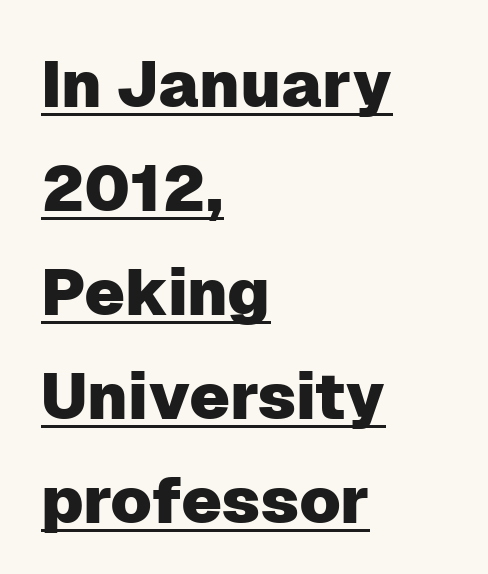
The words here are underlined. Varying glyph widths throughout — classic text-font behaviour. Line beginnings align vertically; line endings do not. Reading down the column, the eye jumps a familiar distance to each next line.
